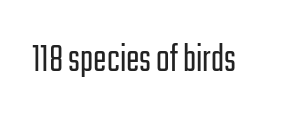
Q: Is the text bold? A: No.
Q: Is the text italic (slanted)? A: No, it is upright.
Q: Is the typeface a serif or a sans-serif typeface? A: Sans-serif.
Q: Is the text underlined? A: No.
Q: Is the spacing between letters normal or unusually wide? A: Normal.
Q: Width (condensed, normal, or wide)? A: Condensed.
Q: Stroke contrast? A: Low.
Q: x-height? A: Medium.
Q: Monospaced? A: No.
